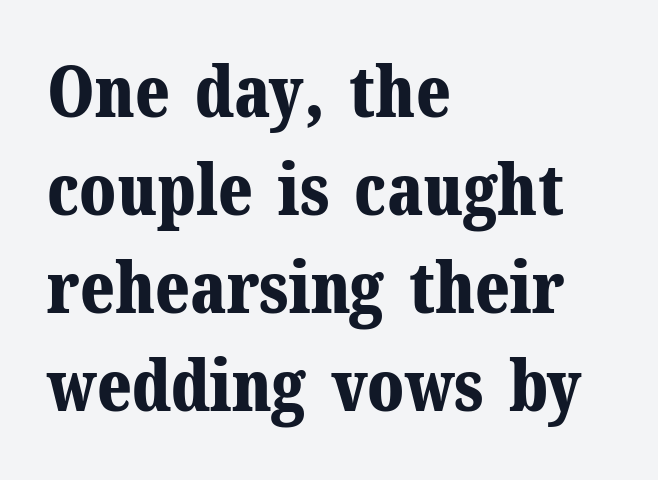
Q: Is the text bold? A: Yes.
Q: Is the text italic (slanted)? A: No, it is upright.
Q: Is the typeface a serif or a sans-serif typeface? A: Serif.
Q: Is the text underlined? A: No.
Q: How is the paragraph aligned? A: Left-aligned.
Q: Is the spacing between letters normal or unusually wide? A: Normal.
Q: Is the spacing between lines tight, normal or loose? A: Normal.
Q: Width (condensed, normal, or wide)? A: Normal.
Q: Stroke contrast? A: Medium.
Q: x-height? A: Medium.
Q: Monospaced? A: No.
